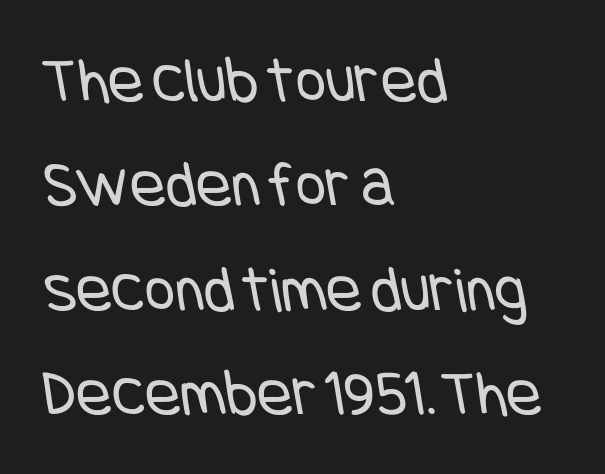
Where is the straight margin? On the left. Letter spacing: default. Each row of text sits above clean, open space. Students, observe: this is what conventionally led text looks like.
